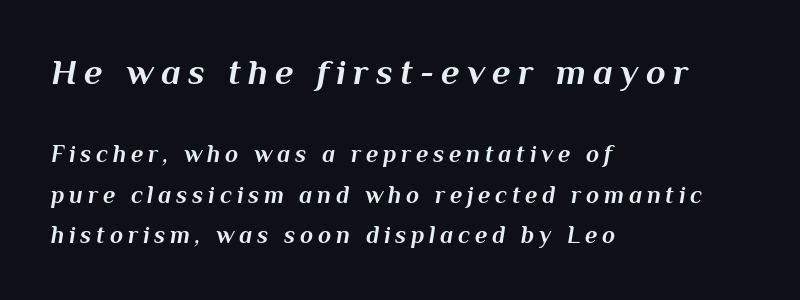
{"italic": "yes", "lean": "right", "slant_degrees": 10, "bold": "yes", "weight": "bold", "width": "normal", "stroke_contrast": "medium", "x_height": "medium", "monospaced": "no", "underline": "no", "align": "left", "line_spacing": "normal", "line_spacing_ratio": 1.68, "letter_spacing": "wide", "letter_spacing_em": 0.2, "larger_block": "first", "size_ratio": 1.5, "glyph_px": 36}
